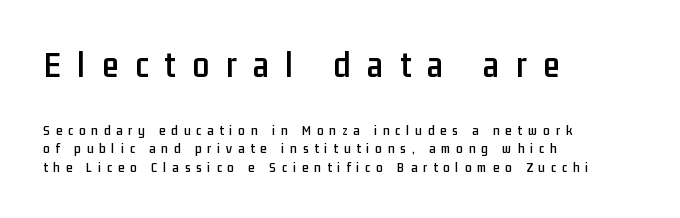
{"serif": "no", "italic": "no", "width": "condensed", "stroke_contrast": "low", "x_height": "medium", "monospaced": "no", "underline": "no", "align": "left", "line_spacing": "normal", "line_spacing_ratio": 1.29, "letter_spacing": "wide", "letter_spacing_em": 0.43, "larger_block": "first", "size_ratio": 2.71, "glyph_px": 38}
